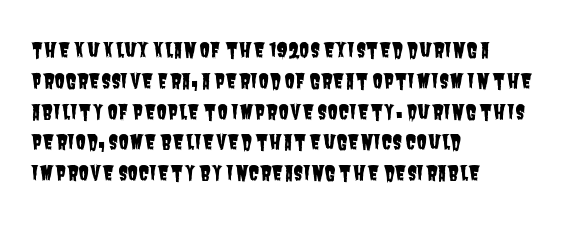
Q: Is the text underlined? A: No.
Q: How is the paragraph aligned? A: Left-aligned.
Q: Is the spacing between letters normal or unusually wide? A: Normal.
Q: Is the spacing between lines tight, normal or loose? A: Normal.
